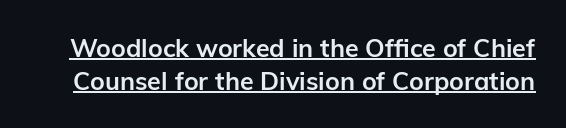
{"italic": "no", "bold": "yes", "underline": "yes", "line_spacing": "normal", "line_spacing_ratio": 1.32, "letter_spacing": "normal", "letter_spacing_em": 0.0, "glyph_px": 25}
